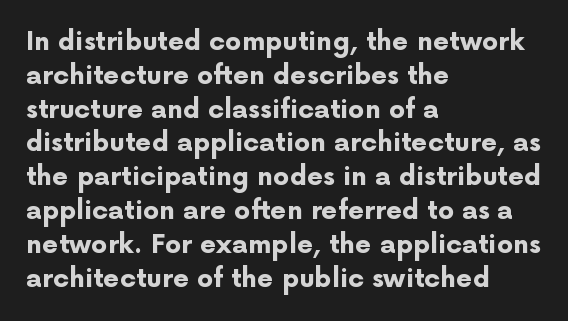
Notice how the stems are strictly vertical — no italics here. The passage shown is emphatically bold. Students, observe: this is what conventionally led text looks like. You could call the tracking neutral — neither tight nor loose. The ragged edge is on the right, which tells us the setting is flush left. Descenders are the only things crossing below the line.
